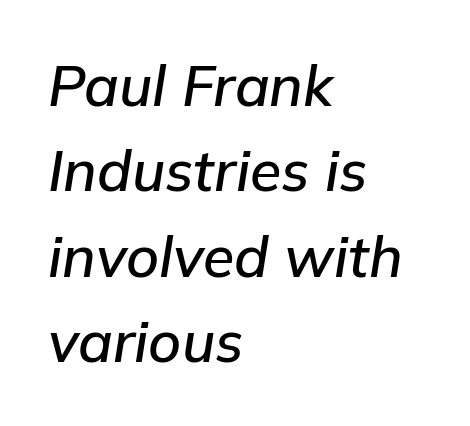
The image shows 57 px text type, italic (leaning right); set left-aligned, normal line spacing (1.5x), normal letter spacing, not underlined; low stroke contrast and a medium x-height.
